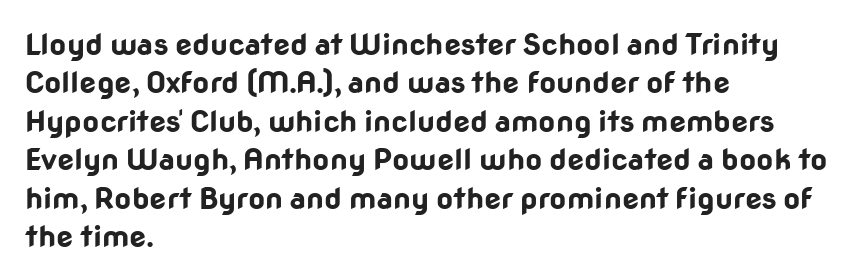
Q: Is the text bold? A: Yes.
Q: Is the text italic (slanted)? A: No, it is upright.
Q: Is the typeface a serif or a sans-serif typeface? A: Sans-serif.
Q: Is the text underlined? A: No.
Q: How is the paragraph aligned? A: Left-aligned.
Q: Is the spacing between letters normal or unusually wide? A: Normal.
Q: Is the spacing between lines tight, normal or loose? A: Normal.
Q: Width (condensed, normal, or wide)? A: Normal.
Q: Stroke contrast? A: Low.
Q: x-height? A: Medium.
Q: Monospaced? A: No.
